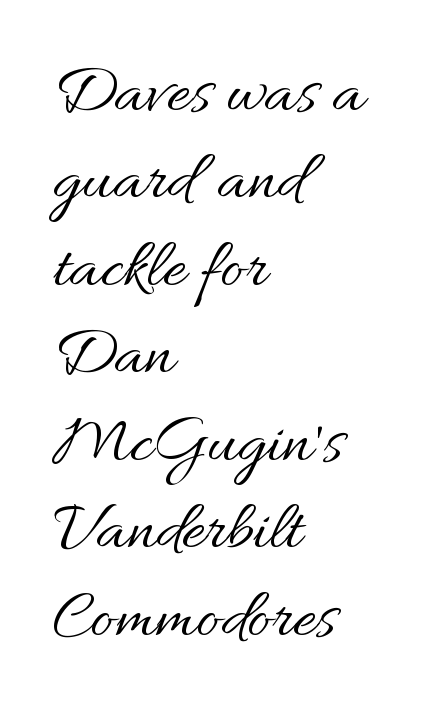
Q: Is the text bold? A: No.
Q: Is the text italic (slanted)? A: Yes.
Q: Is the text underlined? A: No.
Q: How is the paragraph aligned? A: Left-aligned.
Q: Is the spacing between letters normal or unusually wide? A: Normal.
Q: Is the spacing between lines tight, normal or loose? A: Normal.
Q: Width (condensed, normal, or wide)? A: Normal.
Q: Stroke contrast? A: Medium.
Q: x-height? A: Small.
Q: Monospaced? A: No.
